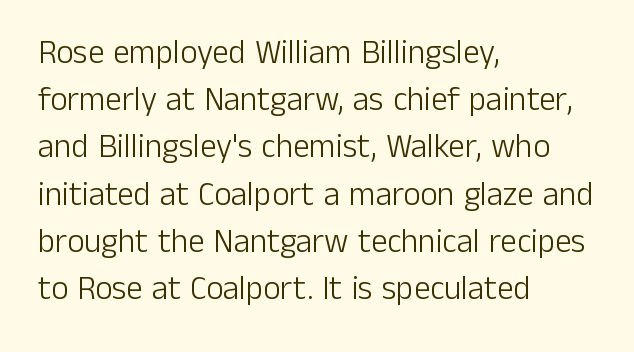
The letters carry no serifs — their stems end cleanly without finishing strokes. Each line starts at the same left margin while the right side varies. Compared with typical paragraphs, the rows here are spaced about the same. The lettering stays uniformly vertical, giving the passage a roman look. Note the varied advance widths — an 'i' is clearly narrower than an 'm'. You could call the tracking neutral — neither tight nor loose.
